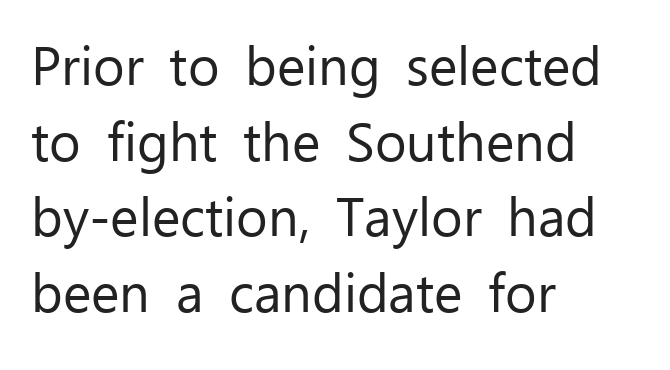
{"serif": "no", "italic": "no", "bold": "no", "weight": "regular", "width": "normal", "stroke_contrast": "low", "x_height": "medium", "monospaced": "no", "underline": "no", "align": "left", "line_spacing": "normal", "line_spacing_ratio": 1.4, "letter_spacing": "normal", "letter_spacing_em": 0.0, "glyph_px": 54}
